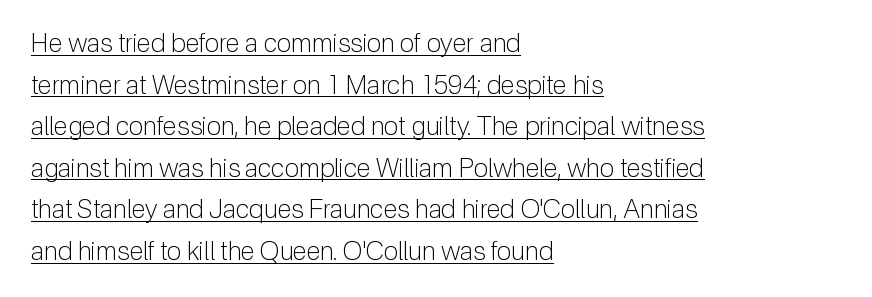
The image shows 26 px text type, upright; set left-aligned, normal line spacing (1.6x), normal letter spacing, underlined.
